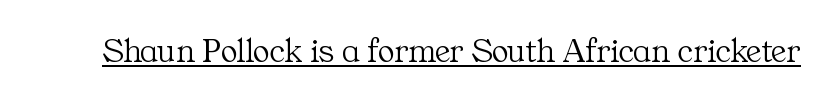
Q: Is the text bold? A: No.
Q: Is the text italic (slanted)? A: No, it is upright.
Q: Is the typeface a serif or a sans-serif typeface? A: Serif.
Q: Is the text underlined? A: Yes.
Q: Is the spacing between letters normal or unusually wide? A: Normal.
Q: Width (condensed, normal, or wide)? A: Normal.
Q: Stroke contrast? A: Medium.
Q: x-height? A: Medium.
Q: Monospaced? A: No.
